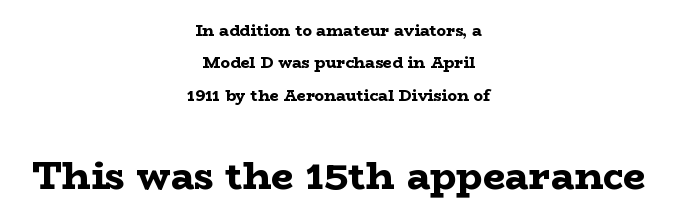
Q: Is the text bold? A: Yes.
Q: Is the text italic (slanted)? A: No, it is upright.
Q: Is the typeface a serif or a sans-serif typeface? A: Serif.
Q: Is the text underlined? A: No.
Q: How is the paragraph aligned? A: Centered.
Q: Is the spacing between letters normal or unusually wide? A: Normal.
Q: Is the spacing between lines tight, normal or loose? A: Loose.
Q: Which block of text is set in a larger size, the first (top) or the second (bottom)? A: The second (bottom) one.
Q: Width (condensed, normal, or wide)? A: Wide.
Q: Stroke contrast? A: Low.
Q: x-height? A: Medium.
Q: Monospaced? A: No.
